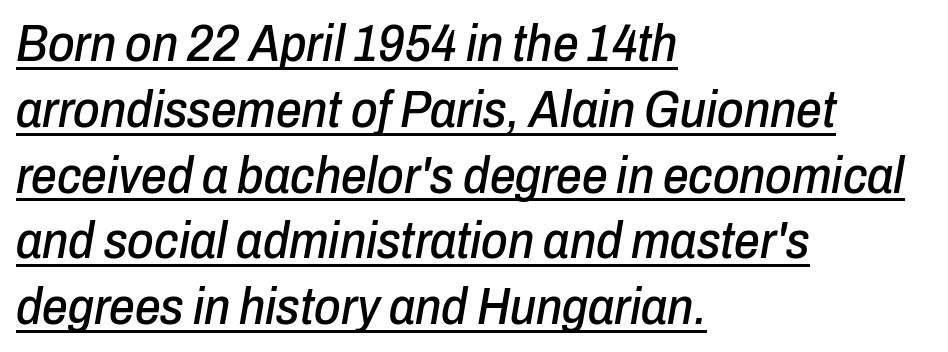
The image shows 51 px condensed type, italic (leaning right); set left-aligned, normal line spacing (1.29x), normal letter spacing, underlined; low stroke contrast and a medium x-height.
